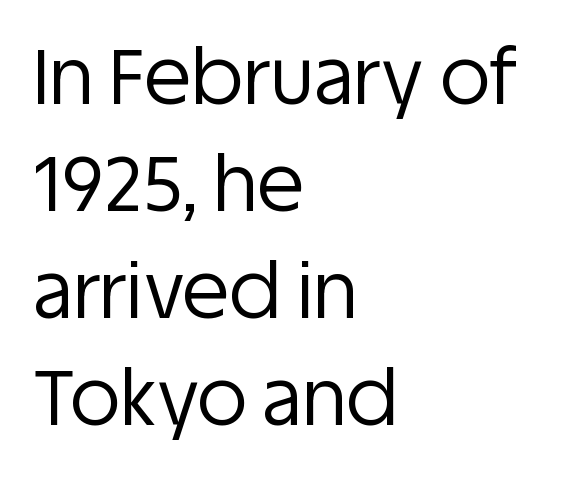
The image shows 77 px regular-weight sans-serif type, upright; set left-aligned, normal line spacing (1.39x), normal letter spacing, not underlined; low stroke contrast and a large x-height.
